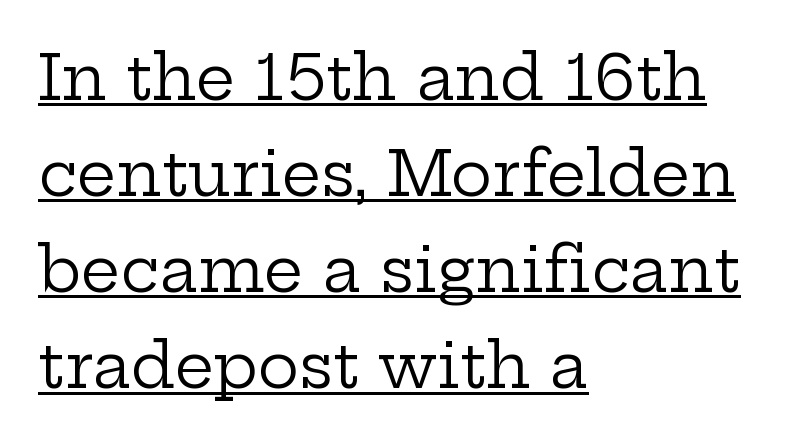
{"serif": "yes", "italic": "no", "bold": "no", "weight": "regular", "width": "wide", "stroke_contrast": "low", "x_height": "medium", "monospaced": "no", "underline": "yes", "align": "left", "line_spacing": "normal", "line_spacing_ratio": 1.55, "letter_spacing": "normal", "letter_spacing_em": 0.0, "glyph_px": 62}
